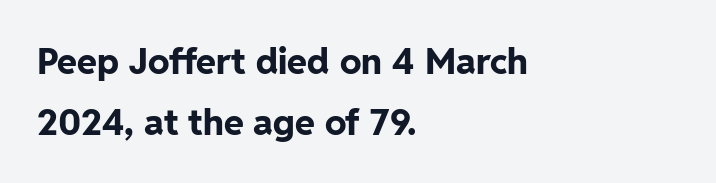
{"serif": "no", "italic": "no", "bold": "yes", "weight": "bold", "width": "normal", "stroke_contrast": "low", "x_height": "medium", "monospaced": "no", "underline": "no", "align": "left", "line_spacing": "normal", "line_spacing_ratio": 1.69, "letter_spacing": "normal", "letter_spacing_em": 0.0, "glyph_px": 36}
